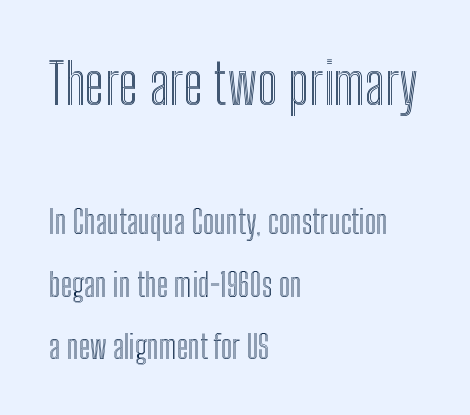
The image shows 56 px condensed type, upright; set left-aligned, loose line spacing (1.94x), normal letter spacing, not underlined; the first (top) block is 1.75x larger; a medium x-height.
